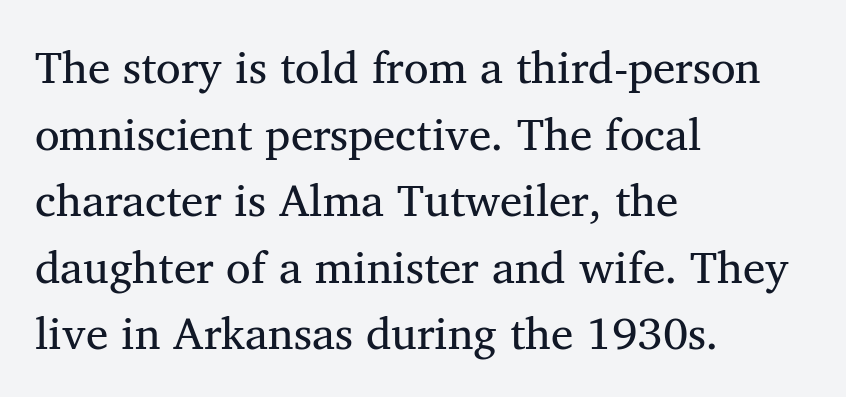
The image shows 45 px regular-weight serif type, upright; set left-aligned, normal line spacing (1.48x), normal letter spacing, not underlined; medium stroke contrast and a medium x-height.
